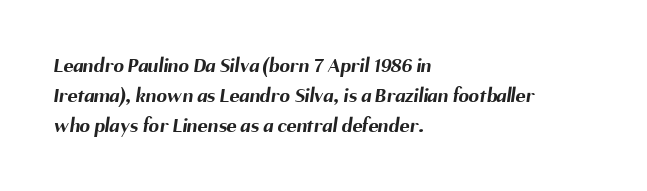
Bold? Absolutely — the strokes are thick and heavy. Does the copy run flush right? No — it runs flush left. Honestly, there is no underline to notice here at all. The lines sit at an ordinary, default distance from one another. Spacing between characters is what you'd get straight out of the box.
